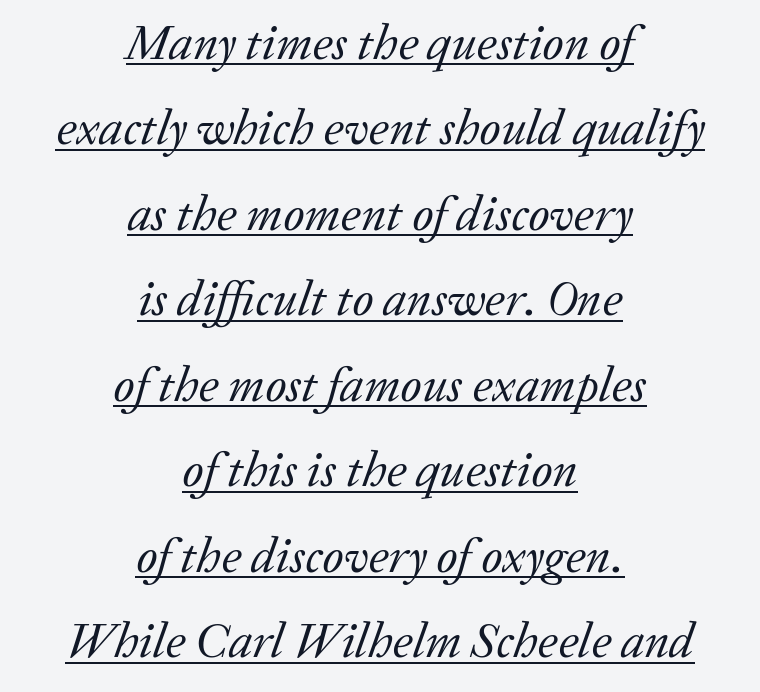
{"serif": "yes", "italic": "yes", "lean": "right", "slant_degrees": 20, "bold": "no", "weight": "regular", "width": "normal", "stroke_contrast": "low", "x_height": "medium", "monospaced": "no", "underline": "yes", "align": "center", "line_spacing_ratio": 1.71, "letter_spacing": "normal", "letter_spacing_em": 0.0, "glyph_px": 50}
